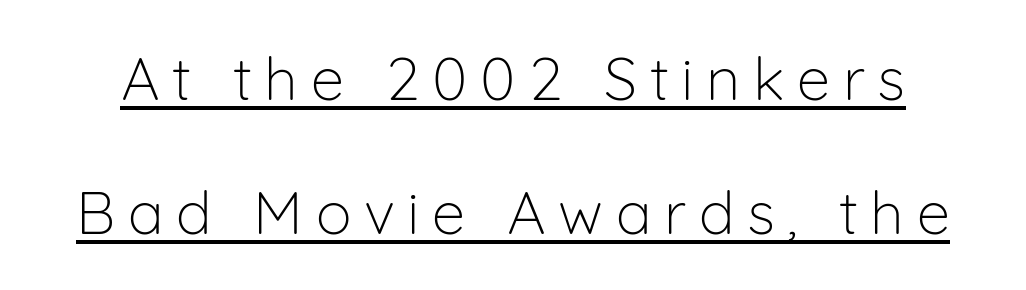
{"serif": "no", "italic": "no", "bold": "no", "weight": "light", "width": "normal", "stroke_contrast": "low", "x_height": "medium", "monospaced": "no", "underline": "yes", "line_spacing": "loose", "line_spacing_ratio": 2.24, "letter_spacing": "wide", "letter_spacing_em": 0.21, "glyph_px": 60}
